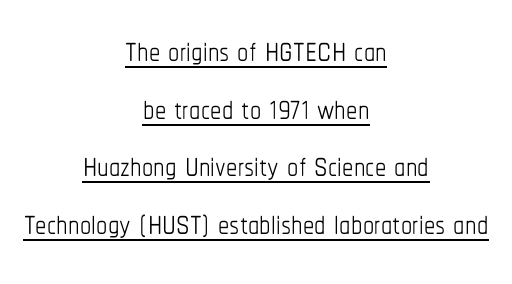
These lines are rendered in a variable-pitch font. Each line of the rendering has a horizontal stroke beneath the glyphs. The specimen reads as upright at a glance. Reading down the block, each line starts at a different indent, mirrored at its end. Line spacing here is normal. This reads as an unemphasized weight, regular at the heaviest.
